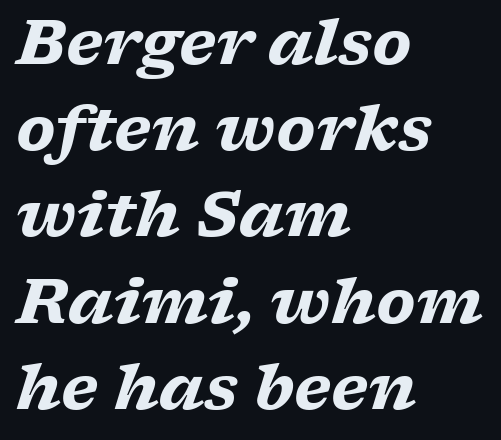
Looks like regular typesetting: each glyph gets only the width it needs. Compared with a centered layout, this one pins lines to the left instead. The passage shown leans; its letterforms are oblique. The space directly below the letters is spotless. Normally led — the rows are evenly, conventionally spaced.
